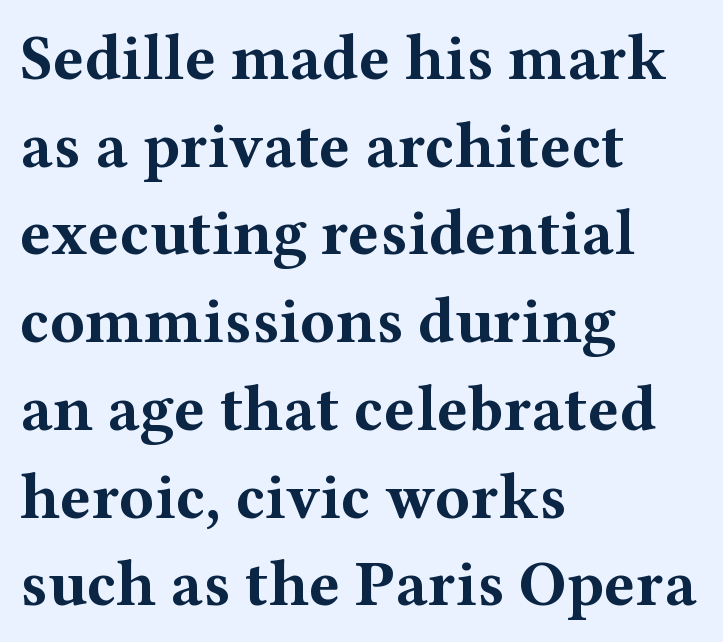
Q: Is the text bold? A: Yes.
Q: Is the text italic (slanted)? A: No, it is upright.
Q: Is the typeface a serif or a sans-serif typeface? A: Serif.
Q: Is the text underlined? A: No.
Q: How is the paragraph aligned? A: Left-aligned.
Q: Is the spacing between letters normal or unusually wide? A: Normal.
Q: Is the spacing between lines tight, normal or loose? A: Normal.
Q: Width (condensed, normal, or wide)? A: Wide.
Q: Stroke contrast? A: Medium.
Q: x-height? A: Medium.
Q: Monospaced? A: No.
